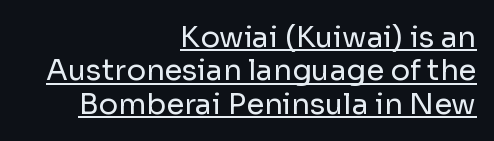
The image shows 29 px regular-weight sans-serif type, upright; set right-aligned, tight line spacing (1.15x), normal letter spacing, underlined; low stroke contrast and a medium x-height.
